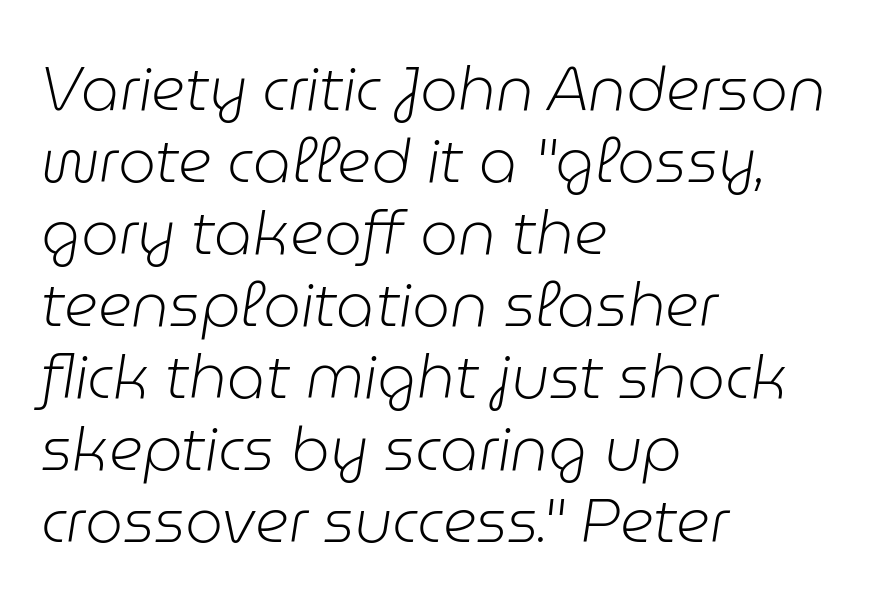
The image shows 60 px light type, italic (leaning right); set left-aligned, line spacing 1.2x, normal letter spacing, not underlined; low stroke contrast and a medium x-height.
